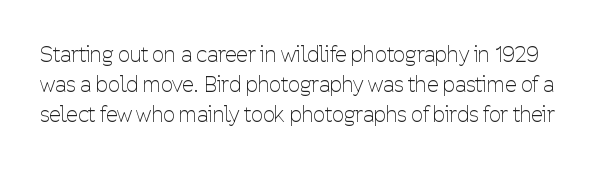
Q: Is the text bold? A: No.
Q: Is the text italic (slanted)? A: No, it is upright.
Q: Is the text underlined? A: No.
Q: Is the spacing between letters normal or unusually wide? A: Normal.
Q: Is the spacing between lines tight, normal or loose? A: Normal.
